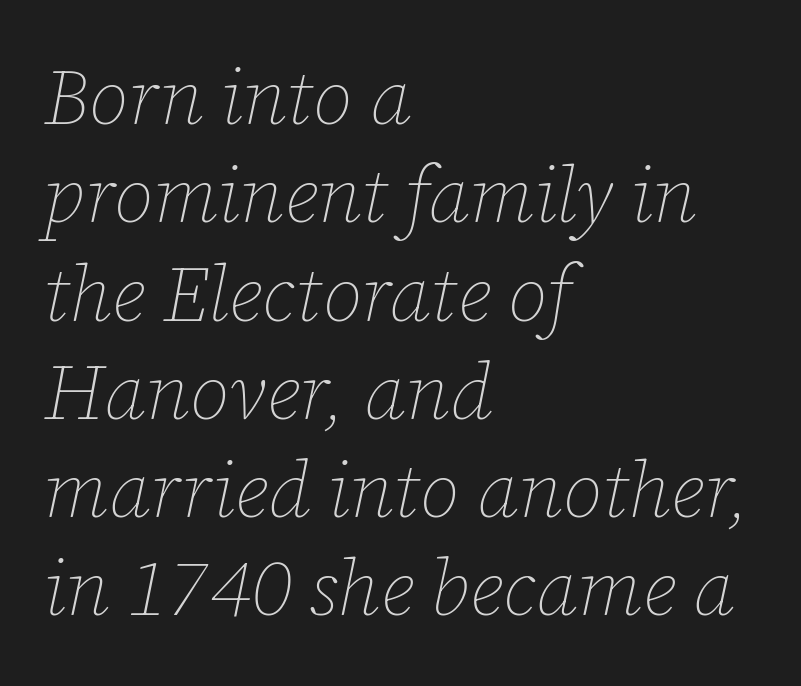
These lines are rendered in a variable-pitch font. The passage is arranged the way most books set body copy — flush left. Tracking here is standard; glyphs follow each other at the usual distance. Check the space under the baseline: it is left empty. Is there much room between lines? A standard amount, neither cramped nor airy. Slant detected: the letters are inclined.
